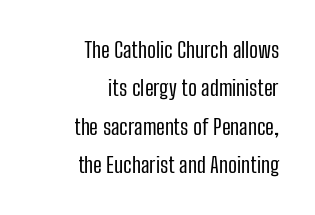
{"italic": "no", "bold": "no", "underline": "no", "align": "right", "line_spacing_ratio": 1.75, "letter_spacing": "normal", "letter_spacing_em": 0.0, "glyph_px": 22}
